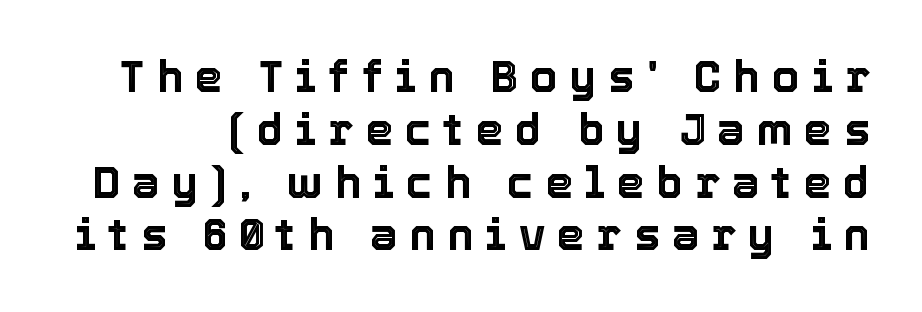
Q: Is the text italic (slanted)? A: No, it is upright.
Q: Is the text underlined? A: No.
Q: Is the spacing between letters normal or unusually wide? A: Unusually wide.
Q: Width (condensed, normal, or wide)? A: Normal.
Q: x-height? A: Medium.
Q: Monospaced? A: No.
